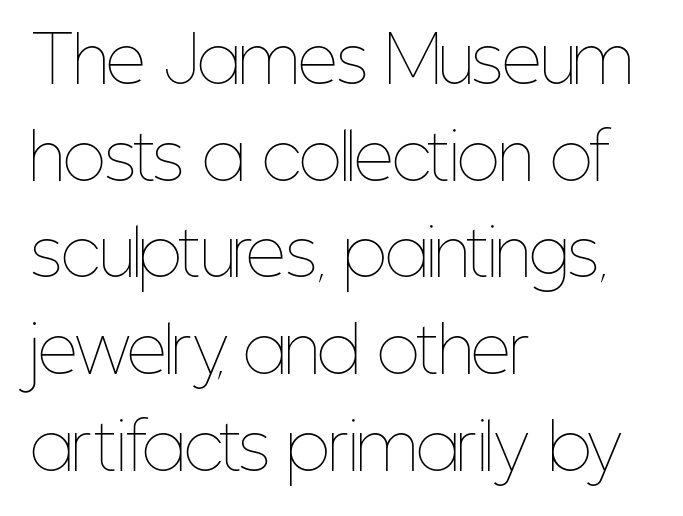
Q: Is the text bold? A: No.
Q: Is the text italic (slanted)? A: No, it is upright.
Q: Is the text underlined? A: No.
Q: How is the paragraph aligned? A: Left-aligned.
Q: Is the spacing between letters normal or unusually wide? A: Normal.
Q: Is the spacing between lines tight, normal or loose? A: Normal.
Q: Width (condensed, normal, or wide)? A: Condensed.
Q: Stroke contrast? A: Low.
Q: x-height? A: Medium.
Q: Monospaced? A: No.
